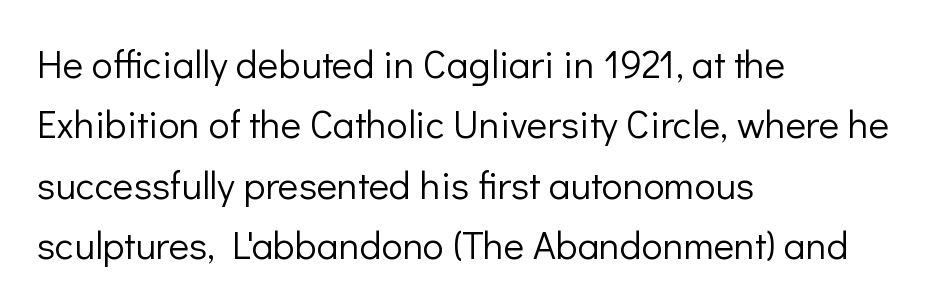
Q: Is the text bold? A: No.
Q: Is the text italic (slanted)? A: No, it is upright.
Q: Is the typeface a serif or a sans-serif typeface? A: Sans-serif.
Q: Is the text underlined? A: No.
Q: How is the paragraph aligned? A: Left-aligned.
Q: Is the spacing between letters normal or unusually wide? A: Normal.
Q: Is the spacing between lines tight, normal or loose? A: Normal.
Q: Width (condensed, normal, or wide)? A: Normal.
Q: Stroke contrast? A: Low.
Q: x-height? A: Medium.
Q: Monospaced? A: No.
